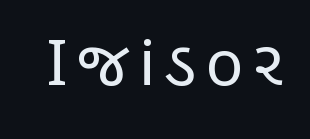
The baseline area is clear. You can tell from the bare stems that sans-serif type was used. Every stem runs plumb, perpendicular to the baseline. The font sits on the lighter half of the weight spectrum, regular included.
